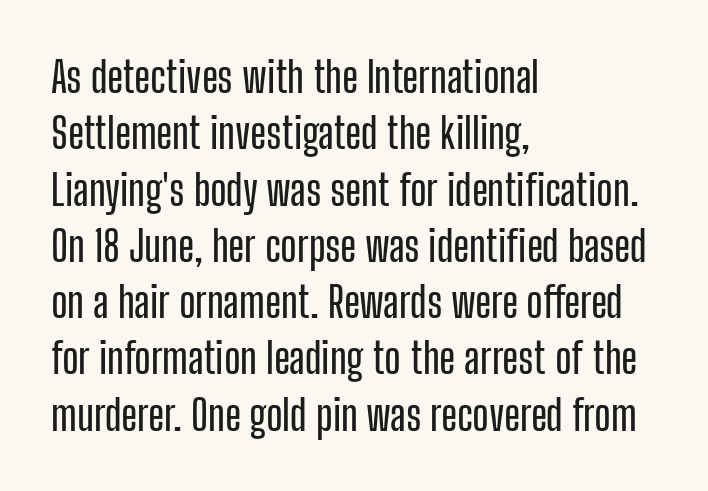
Q: Is the text italic (slanted)? A: No, it is upright.
Q: Is the typeface a serif or a sans-serif typeface? A: Sans-serif.
Q: Is the text underlined? A: No.
Q: How is the paragraph aligned? A: Left-aligned.
Q: Is the spacing between letters normal or unusually wide? A: Normal.
Q: Is the spacing between lines tight, normal or loose? A: Normal.
Q: Width (condensed, normal, or wide)? A: Condensed.
Q: Stroke contrast? A: Low.
Q: x-height? A: Medium.
Q: Monospaced? A: No.
